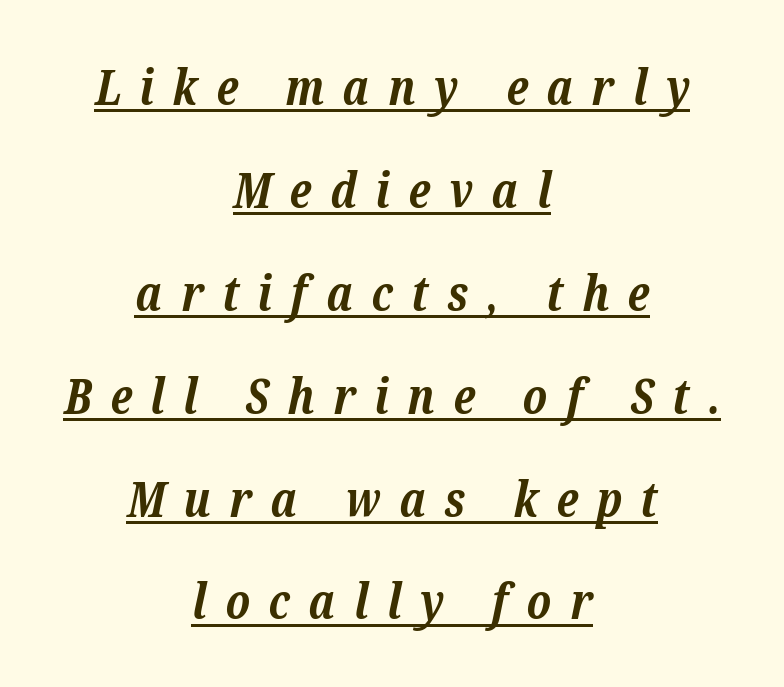
Q: Is the text bold? A: Yes.
Q: Is the text italic (slanted)? A: Yes, it leans right by about 12 degrees.
Q: Is the typeface a serif or a sans-serif typeface? A: Serif.
Q: Is the text underlined? A: Yes.
Q: How is the paragraph aligned? A: Centered.
Q: Is the spacing between letters normal or unusually wide? A: Unusually wide.
Q: Is the spacing between lines tight, normal or loose? A: Loose.
Q: Width (condensed, normal, or wide)? A: Normal.
Q: Stroke contrast? A: Low.
Q: x-height? A: Medium.
Q: Monospaced? A: No.
